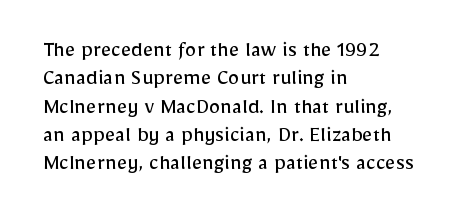
Nobody touched the tracking dial on this one. Visually the block forms a straight wall on the left and a jagged coastline on the right. Posture: upright roman. Beneath every word, the page is bare.
